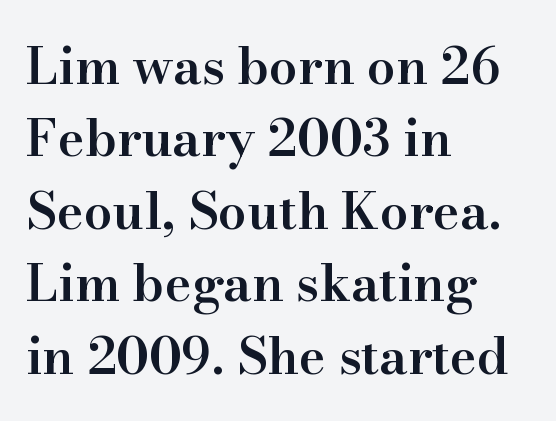
The image shows 51 px semibold serif type, upright; set left-aligned, normal line spacing (1.42x), normal letter spacing, not underlined; high stroke contrast and a small x-height.
